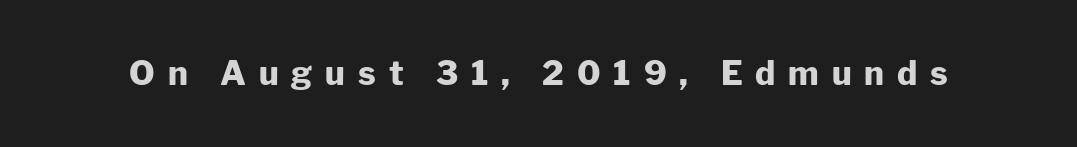
Students, note that the glyphs here are deliberately spaced far apart. What kind of face is this? One without serifs — a sans. If you drew a line through each stem, it would be perfectly vertical. Do the characters align in a grid? No, the font is proportional. Bold? Absolutely — the strokes are thick and heavy. Quick note: underline off.
